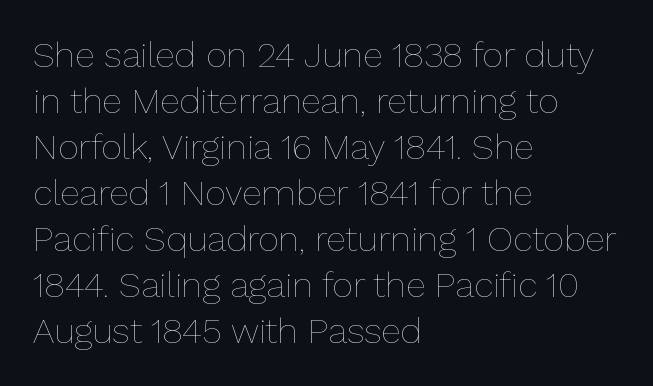
{"italic": "no", "bold": "no", "weight": "thin", "width": "normal", "stroke_contrast": "low", "x_height": "medium", "monospaced": "no", "underline": "no", "align": "left", "line_spacing": "normal", "line_spacing_ratio": 1.28, "letter_spacing": "normal", "letter_spacing_em": 0.0, "glyph_px": 36}
